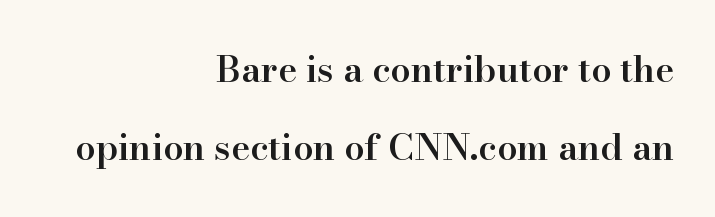
The image shows 36 px semibold serif type, upright; set right-aligned, loose line spacing (2.18x), normal letter spacing, not underlined; high stroke contrast and a small x-height.
